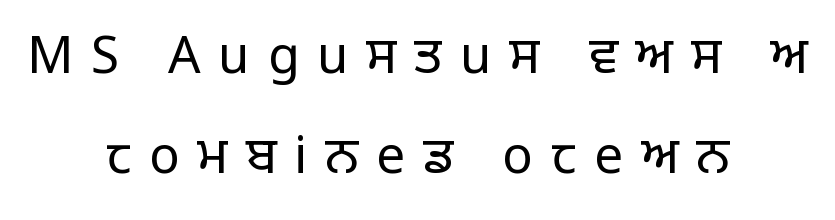
Q: Is the text bold? A: No.
Q: Is the text italic (slanted)? A: No, it is upright.
Q: Is the typeface a serif or a sans-serif typeface? A: Sans-serif.
Q: Is the text underlined? A: No.
Q: How is the paragraph aligned? A: Centered.
Q: Is the spacing between letters normal or unusually wide? A: Unusually wide.
Q: Is the spacing between lines tight, normal or loose? A: Loose.
Q: Width (condensed, normal, or wide)? A: Normal.
Q: Stroke contrast? A: Low.
Q: x-height? A: Large.
Q: Monospaced? A: No.
